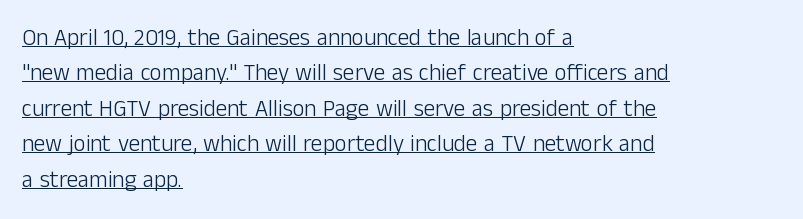
Line beginnings align vertically; line endings do not. What's the leading like? Ordinary, nothing unusual. No letter is thick-stroked: the sample isn't bold. Quick note: not italic, upright. You can see a thin bar hugging the bottom of the glyphs. Compared with typical body copy, the letter spacing here is the same.
